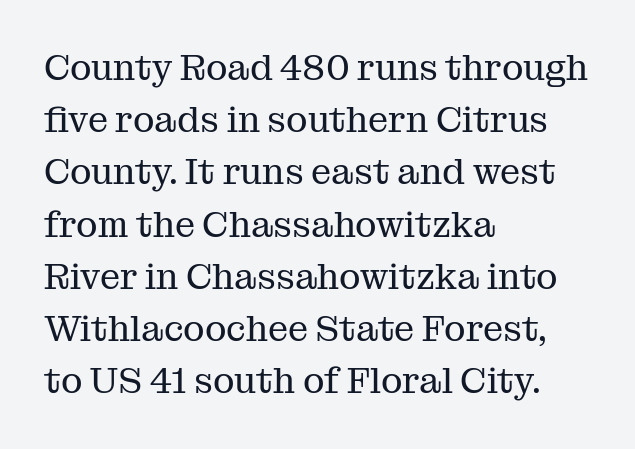
{"serif": "yes", "italic": "no", "bold": "no", "weight": "regular", "width": "normal", "stroke_contrast": "medium", "x_height": "medium", "monospaced": "no", "underline": "no", "align": "left", "line_spacing": "normal", "line_spacing_ratio": 1.45, "letter_spacing": "normal", "letter_spacing_em": 0.0, "glyph_px": 36}
